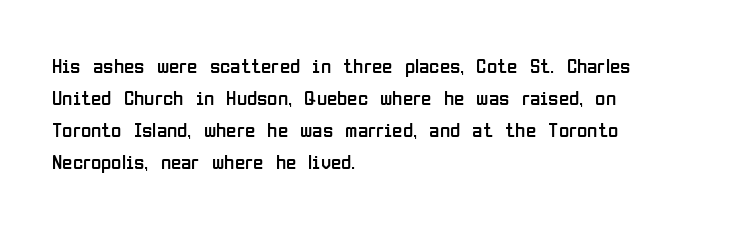
{"italic": "no", "bold": "no", "underline": "no", "align": "left", "line_spacing": "normal", "line_spacing_ratio": 1.52, "letter_spacing": "normal", "letter_spacing_em": 0.0, "glyph_px": 21}
